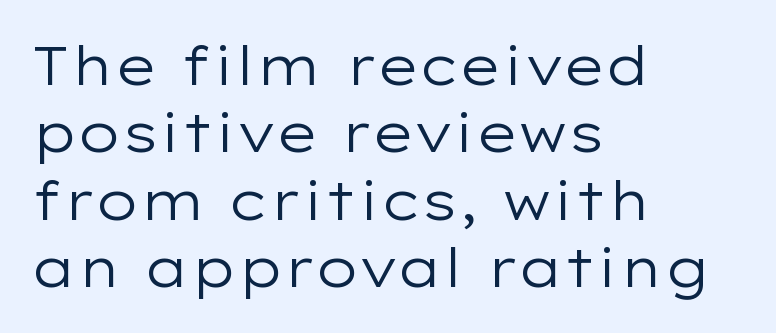
{"serif": "no", "italic": "no", "bold": "no", "weight": "regular", "width": "wide", "stroke_contrast": "low", "x_height": "medium", "monospaced": "no", "underline": "no", "align": "left", "line_spacing": "normal", "line_spacing_ratio": 1.25, "letter_spacing": "normal", "letter_spacing_em": 0.0, "glyph_px": 54}
